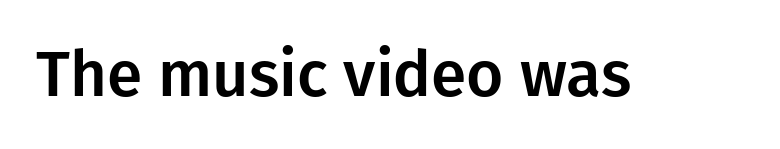
{"serif": "no", "italic": "no", "width": "normal", "stroke_contrast": "low", "x_height": "medium", "monospaced": "no", "underline": "no", "letter_spacing": "normal", "letter_spacing_em": 0.0, "glyph_px": 64}
